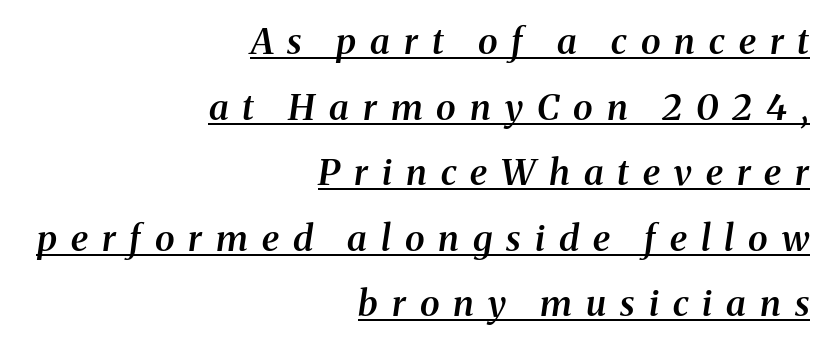
Q: Is the text bold? A: Semi-bold.
Q: Is the text italic (slanted)? A: Yes, it leans right by about 8 degrees.
Q: Is the typeface a serif or a sans-serif typeface? A: Serif.
Q: Is the text underlined? A: Yes.
Q: How is the paragraph aligned? A: Right-aligned.
Q: Is the spacing between letters normal or unusually wide? A: Unusually wide.
Q: Width (condensed, normal, or wide)? A: Normal.
Q: Stroke contrast? A: Medium.
Q: x-height? A: Medium.
Q: Monospaced? A: No.
